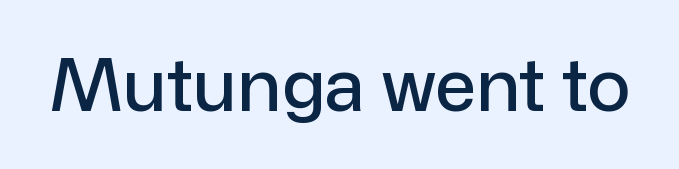
Unlike italic type, these characters show no tilt at all. Unlike a traditional serif, this face leaves its strokes unadorned. Think of a printed novel: that variable character pitch is what you see here. The specimen omits any rule beneath the text block's lines.
